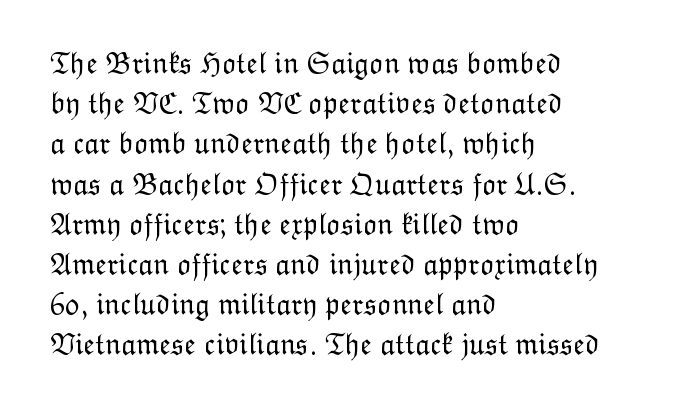
On a weight scale, this lands at 450 or below. Does the copy run flush right? No — it runs flush left. Posture: straight, roman, zero tilt. Quick note: interline space is typical.
